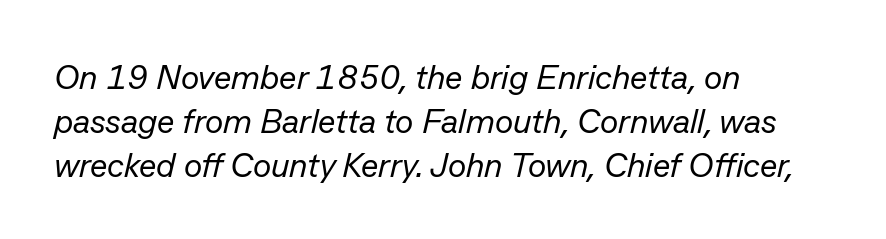
Q: Is the text bold? A: No.
Q: Is the text italic (slanted)? A: Yes, it leans right by about 13 degrees.
Q: Is the text underlined? A: No.
Q: How is the paragraph aligned? A: Left-aligned.
Q: Is the spacing between letters normal or unusually wide? A: Normal.
Q: Is the spacing between lines tight, normal or loose? A: Normal.
Q: Width (condensed, normal, or wide)? A: Normal.
Q: Stroke contrast? A: Low.
Q: x-height? A: Medium.
Q: Monospaced? A: No.
